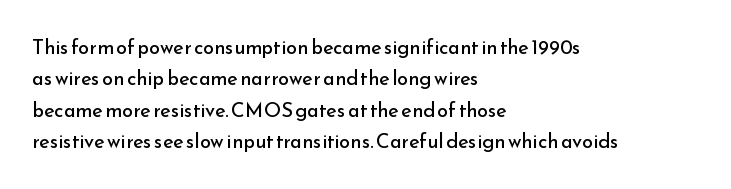
{"italic": "no", "bold": "no", "underline": "no", "align": "left", "line_spacing": "normal", "line_spacing_ratio": 1.57, "letter_spacing": "normal", "letter_spacing_em": 0.0, "glyph_px": 20}
